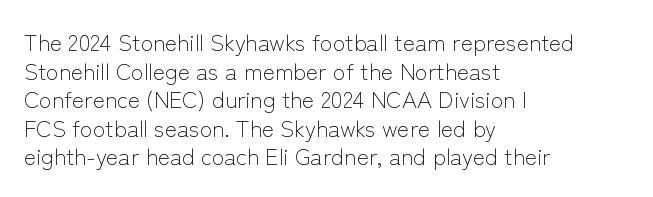
Q: Is the text bold? A: No.
Q: Is the text italic (slanted)? A: No, it is upright.
Q: Is the text underlined? A: No.
Q: How is the paragraph aligned? A: Left-aligned.
Q: Is the spacing between letters normal or unusually wide? A: Normal.
